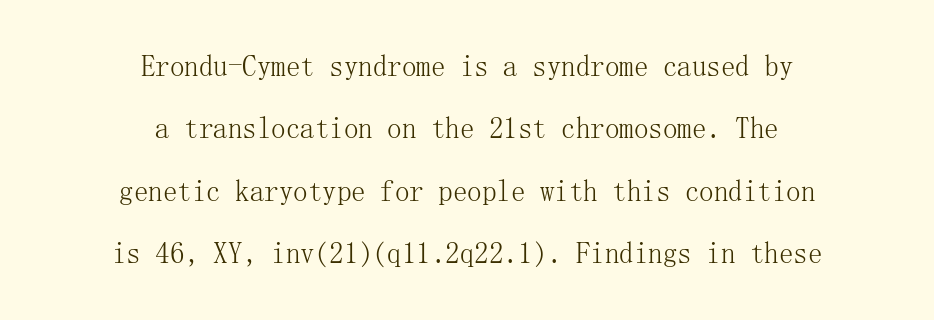
The image shows 29 px light serif type, upright; set centered, loose line spacing (2.15x), normal letter spacing, not underlined; medium stroke contrast and a medium x-height.
